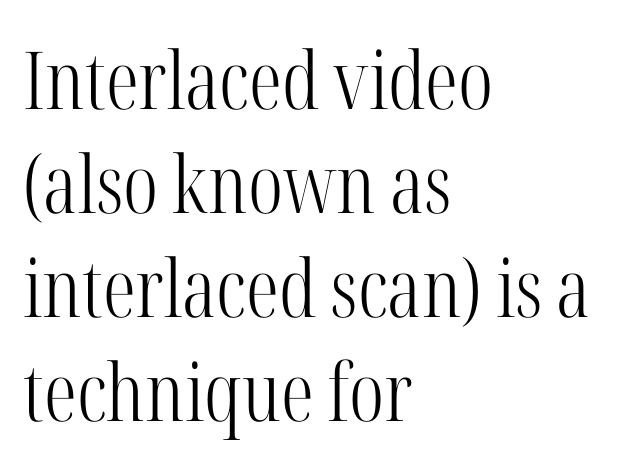
{"serif": "yes", "italic": "no", "bold": "no", "weight": "light", "width": "condensed", "stroke_contrast": "high", "x_height": "medium", "monospaced": "no", "underline": "no", "align": "left", "line_spacing": "normal", "line_spacing_ratio": 1.3, "letter_spacing": "normal", "letter_spacing_em": 0.0, "glyph_px": 80}
